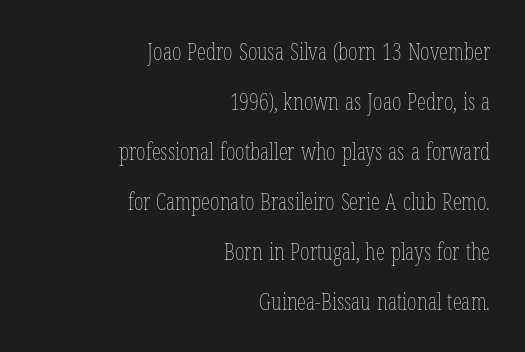
{"italic": "no", "bold": "no", "underline": "no", "align": "right", "line_spacing": "loose", "line_spacing_ratio": 2.17, "letter_spacing": "normal", "letter_spacing_em": 0.0, "glyph_px": 23}
